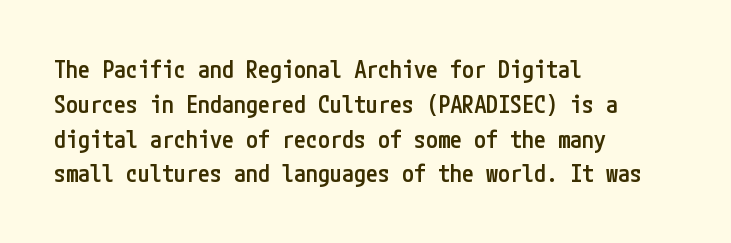
Q: Is the text bold? A: Semi-bold.
Q: Is the text italic (slanted)? A: No, it is upright.
Q: Is the text underlined? A: No.
Q: How is the paragraph aligned? A: Left-aligned.
Q: Is the spacing between letters normal or unusually wide? A: Normal.
Q: Is the spacing between lines tight, normal or loose? A: Normal.
